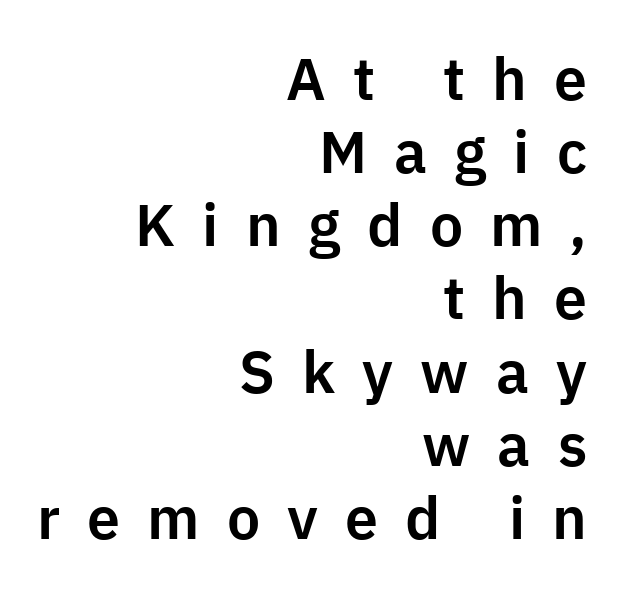
{"serif": "no", "italic": "no", "width": "normal", "stroke_contrast": "low", "x_height": "medium", "monospaced": "no", "underline": "no", "align": "right", "line_spacing_ratio": 1.24, "letter_spacing": "wide", "letter_spacing_em": 0.46, "glyph_px": 59}
